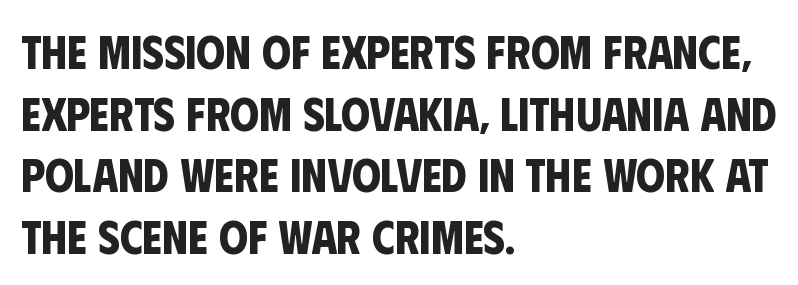
Q: Is the text bold? A: Yes.
Q: Is the typeface a serif or a sans-serif typeface? A: Sans-serif.
Q: Is the text underlined? A: No.
Q: How is the paragraph aligned? A: Left-aligned.
Q: Is the spacing between letters normal or unusually wide? A: Normal.
Q: Is the spacing between lines tight, normal or loose? A: Normal.
Q: Width (condensed, normal, or wide)? A: Condensed.
Q: Stroke contrast? A: Low.
Q: x-height? A: Large.
Q: Monospaced? A: No.
